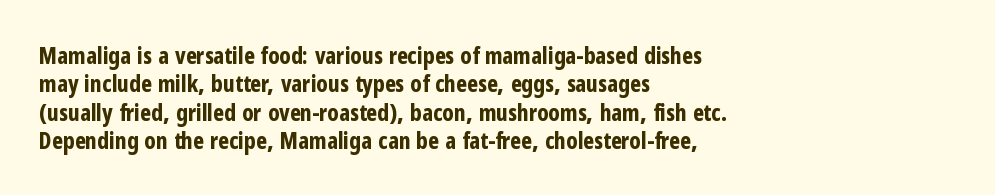
Plain, unruled lines of type. Heft: maximum for text — a bold. The tracking reads as untouched default to a designer's eye. Nope, not italic — everything's standing straight.
